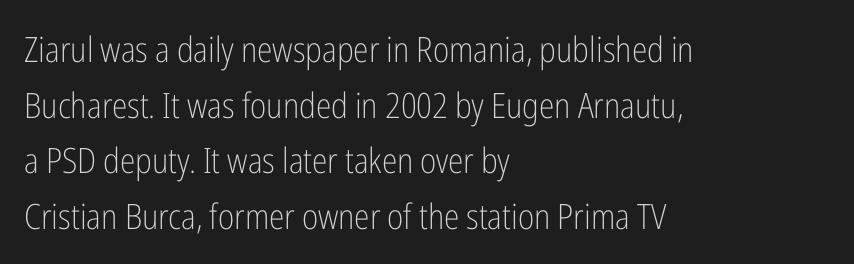
Q: Is the text bold? A: No.
Q: Is the text italic (slanted)? A: No, it is upright.
Q: Is the typeface a serif or a sans-serif typeface? A: Sans-serif.
Q: Is the text underlined? A: No.
Q: How is the paragraph aligned? A: Left-aligned.
Q: Is the spacing between letters normal or unusually wide? A: Normal.
Q: Is the spacing between lines tight, normal or loose? A: Normal.
Q: Width (condensed, normal, or wide)? A: Condensed.
Q: Stroke contrast? A: Low.
Q: x-height? A: Medium.
Q: Monospaced? A: No.
